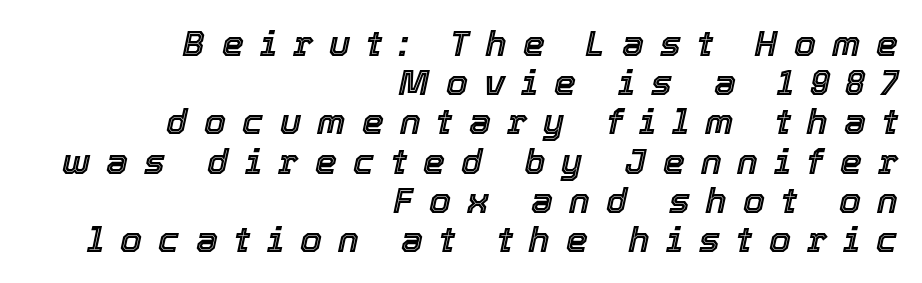
Q: Is the text italic (slanted)? A: Yes, it leans right by about 12 degrees.
Q: Is the text underlined? A: No.
Q: How is the paragraph aligned? A: Right-aligned.
Q: Is the spacing between letters normal or unusually wide? A: Unusually wide.
Q: Is the spacing between lines tight, normal or loose? A: Tight.
Q: Width (condensed, normal, or wide)? A: Normal.
Q: x-height? A: Medium.
Q: Monospaced? A: No.
